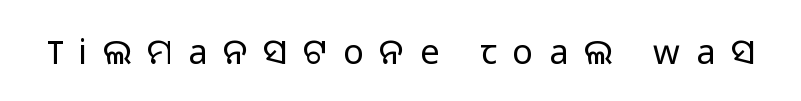
Q: Is the text bold? A: No.
Q: Is the text italic (slanted)? A: No, it is upright.
Q: Is the typeface a serif or a sans-serif typeface? A: Sans-serif.
Q: Is the text underlined? A: No.
Q: Is the spacing between letters normal or unusually wide? A: Unusually wide.
Q: Width (condensed, normal, or wide)? A: Normal.
Q: Stroke contrast? A: Low.
Q: x-height? A: Medium.
Q: Monospaced? A: No.
